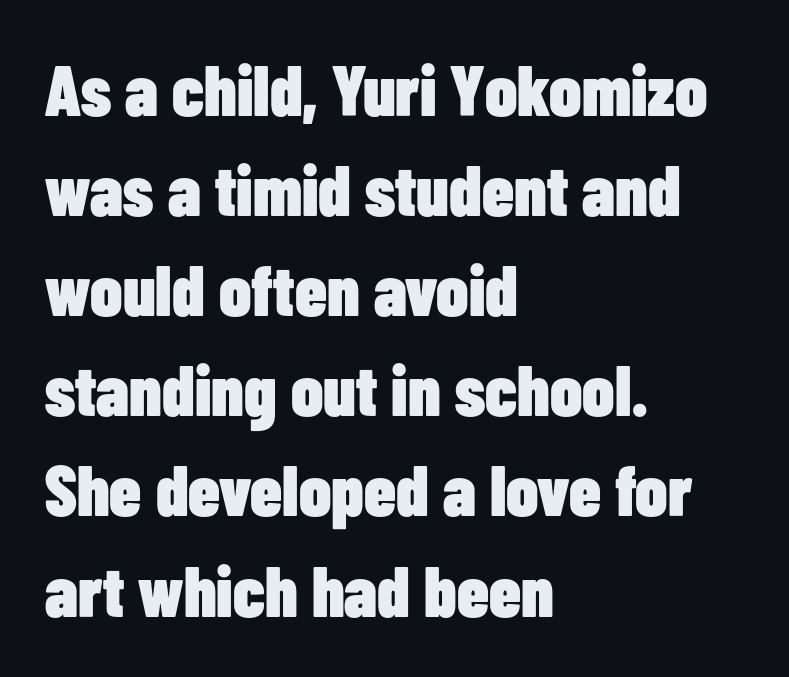
{"serif": "no", "italic": "no", "bold": "yes", "weight": "heavy", "width": "condensed", "stroke_contrast": "low", "x_height": "medium", "monospaced": "no", "underline": "no", "align": "left", "line_spacing": "normal", "line_spacing_ratio": 1.41, "letter_spacing": "normal", "letter_spacing_em": 0.0, "glyph_px": 71}
